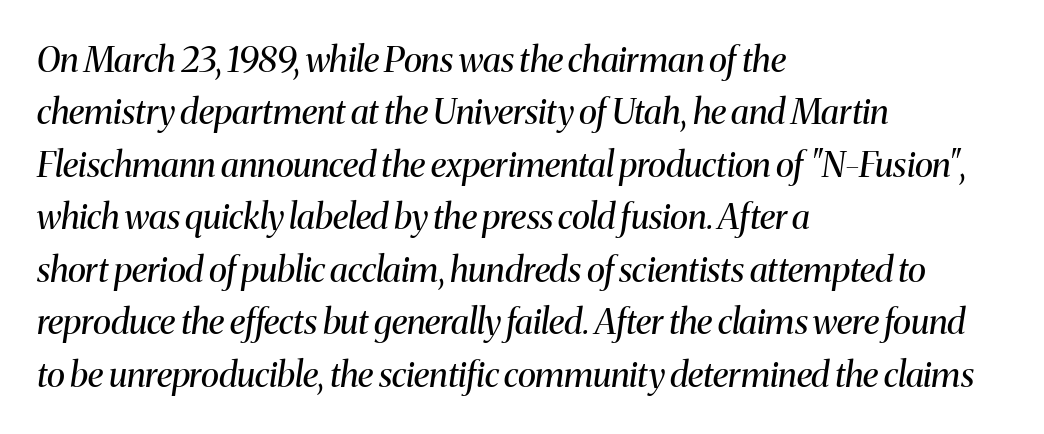
The image shows 35 px regular-weight serif type, italic (leaning right); set left-aligned, normal line spacing (1.5x), normal letter spacing, not underlined; medium stroke contrast and a medium x-height.
